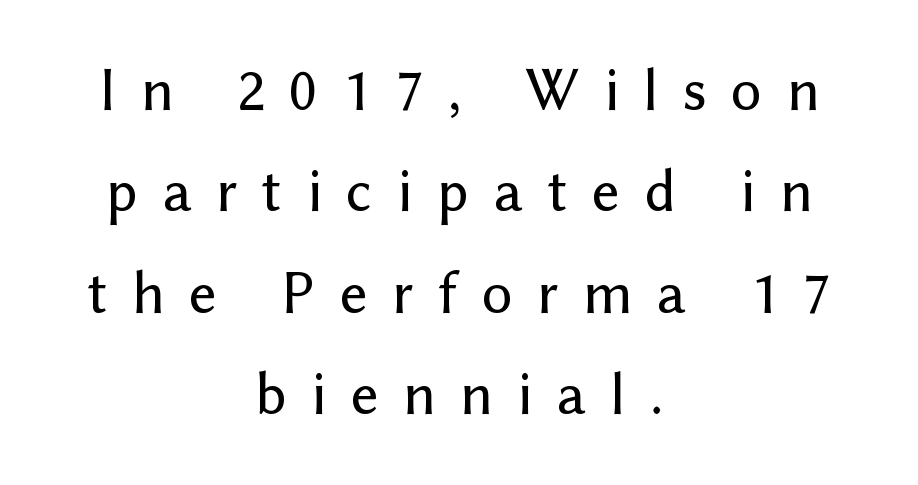
Q: Is the text italic (slanted)? A: No, it is upright.
Q: Is the typeface a serif or a sans-serif typeface? A: Sans-serif.
Q: Is the text underlined? A: No.
Q: How is the paragraph aligned? A: Centered.
Q: Is the spacing between letters normal or unusually wide? A: Unusually wide.
Q: Is the spacing between lines tight, normal or loose? A: Normal.
Q: Width (condensed, normal, or wide)? A: Normal.
Q: Stroke contrast? A: Low.
Q: x-height? A: Medium.
Q: Monospaced? A: No.
